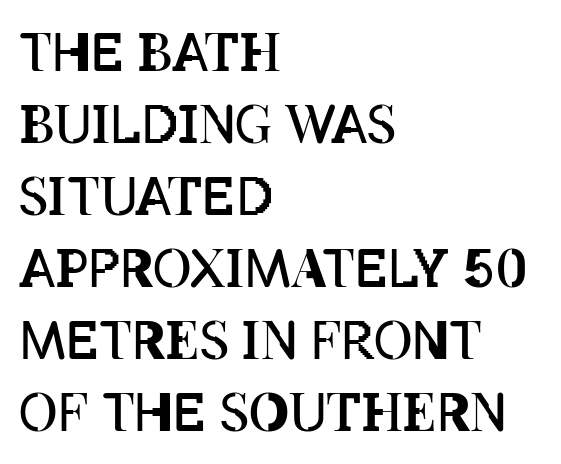
The image shows 53 px regular-weight, condensed type, upright; set left-aligned, normal line spacing (1.36x), normal letter spacing, not underlined; low stroke contrast and a large x-height.
